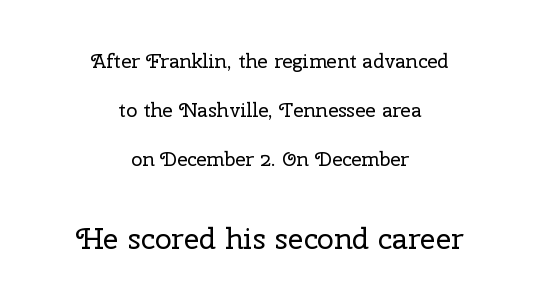
{"serif": "yes", "italic": "no", "bold": "no", "weight": "regular", "width": "normal", "stroke_contrast": "low", "x_height": "medium", "monospaced": "no", "underline": "no", "align": "center", "line_spacing": "loose", "line_spacing_ratio": 2.45, "letter_spacing": "normal", "letter_spacing_em": 0.0, "larger_block": "second", "size_ratio": 1.5, "glyph_px": 30}
